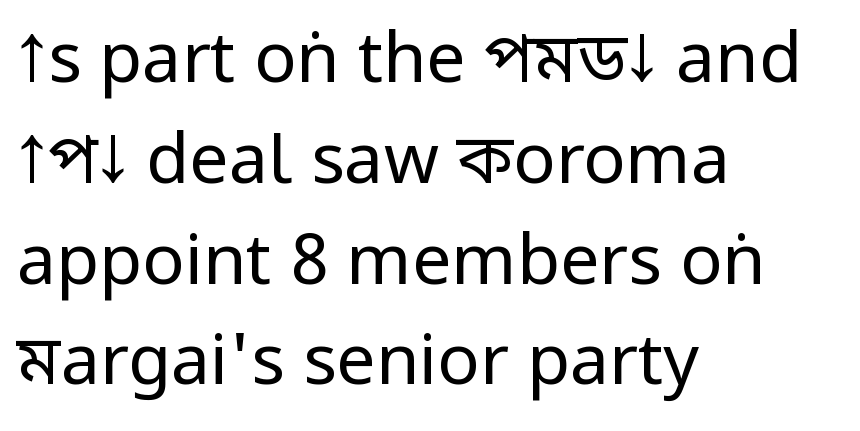
The image shows 70 px regular-weight, condensed sans-serif type, upright; set left-aligned, normal line spacing (1.44x), normal letter spacing, not underlined; low stroke contrast.
